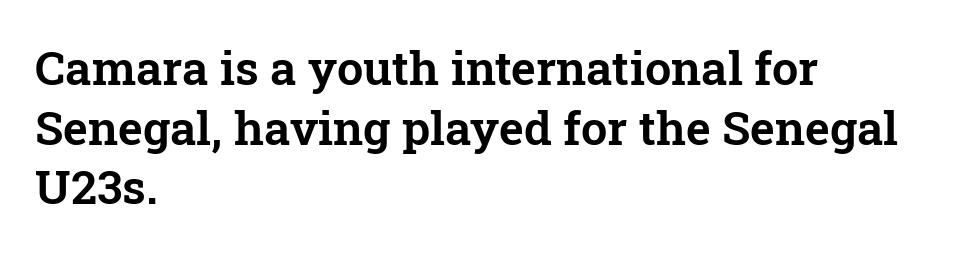
{"serif": "yes", "italic": "no", "width": "normal", "stroke_contrast": "low", "x_height": "medium", "monospaced": "no", "underline": "no", "align": "left", "line_spacing": "normal", "line_spacing_ratio": 1.27, "letter_spacing": "normal", "letter_spacing_em": 0.0, "glyph_px": 47}
